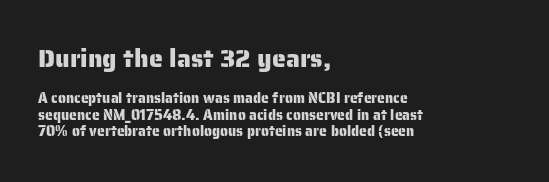
The image shows 25 px text type, upright; set left-aligned, line spacing 1.17x, normal letter spacing, not underlined; the first (top) block is 1.79x larger.
